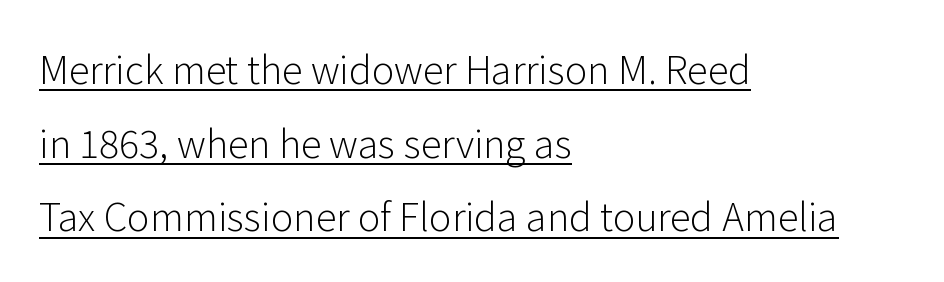
Q: Is the text bold? A: No.
Q: Is the text italic (slanted)? A: No, it is upright.
Q: Is the typeface a serif or a sans-serif typeface? A: Sans-serif.
Q: Is the text underlined? A: Yes.
Q: How is the paragraph aligned? A: Left-aligned.
Q: Is the spacing between letters normal or unusually wide? A: Normal.
Q: Is the spacing between lines tight, normal or loose? A: Loose.
Q: Width (condensed, normal, or wide)? A: Normal.
Q: Stroke contrast? A: Low.
Q: x-height? A: Medium.
Q: Monospaced? A: No.
